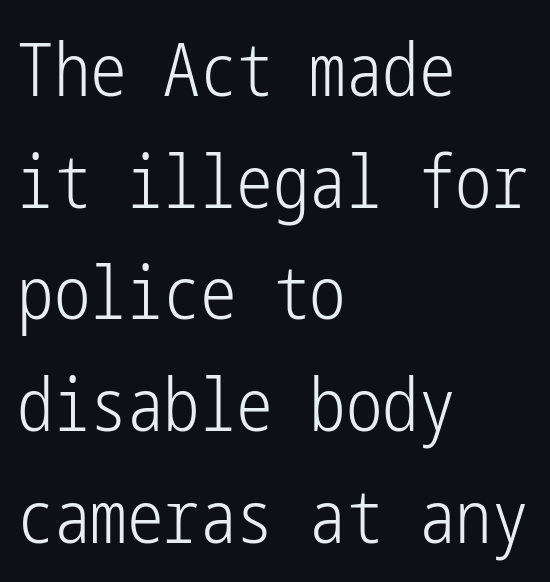
The image shows 73 px light, condensed sans-serif type, upright; set left-aligned, normal line spacing (1.53x), normal letter spacing, not underlined; low stroke contrast and a medium x-height.
